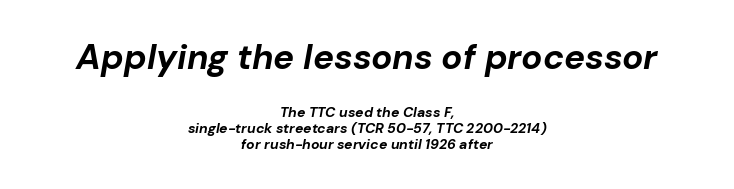
If you drew a line through each stem, it would be angled. The rag falls on both sides of this text block equally. The letters sit at their default tracking, neither squeezed nor spread. Two sizes are in play, and the larger belongs to the first block. The typesetting leans heavy: a genuine bold. The rendering uses natural spacing where letterforms have individual widths.
